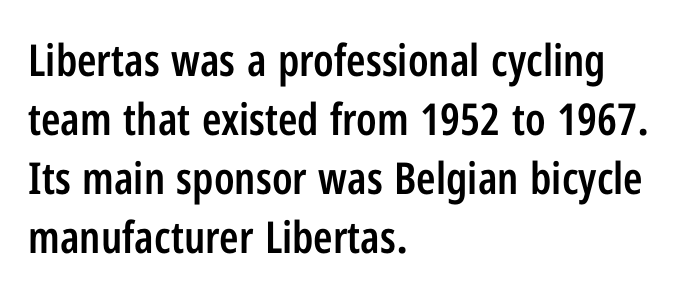
Q: Is the text bold? A: Semi-bold.
Q: Is the text italic (slanted)? A: No, it is upright.
Q: Is the typeface a serif or a sans-serif typeface? A: Sans-serif.
Q: Is the text underlined? A: No.
Q: How is the paragraph aligned? A: Left-aligned.
Q: Is the spacing between letters normal or unusually wide? A: Normal.
Q: Is the spacing between lines tight, normal or loose? A: Normal.
Q: Width (condensed, normal, or wide)? A: Condensed.
Q: Stroke contrast? A: Low.
Q: x-height? A: Medium.
Q: Monospaced? A: No.
